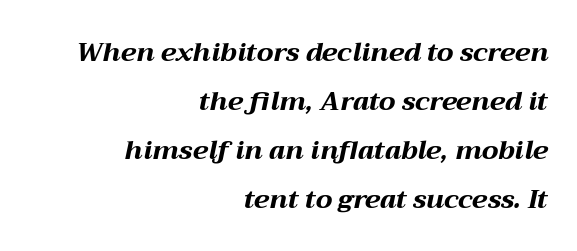
{"italic": "yes", "lean": "right", "slant_degrees": 12, "bold": "yes", "underline": "no", "align": "right", "line_spacing_ratio": 1.88, "letter_spacing": "normal", "letter_spacing_em": 0.0, "glyph_px": 26}
